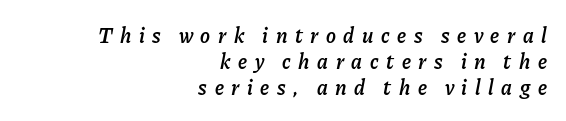
Notice the strokes are somewhat thickened but not fully heavy: this is a semibold. The face used here is rendered with a markedly widened letterfit. Decoration check: the copy has no underline. Observe the lean: these are italic letterforms. Where is the straight margin? On the right.
